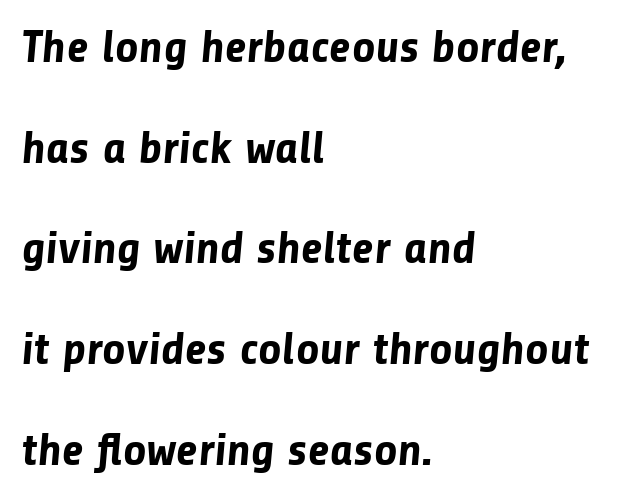
Q: Is the text bold? A: Yes.
Q: Is the typeface a serif or a sans-serif typeface? A: Sans-serif.
Q: Is the text underlined? A: No.
Q: How is the paragraph aligned? A: Left-aligned.
Q: Is the spacing between letters normal or unusually wide? A: Normal.
Q: Is the spacing between lines tight, normal or loose? A: Loose.
Q: Width (condensed, normal, or wide)? A: Normal.
Q: Stroke contrast? A: Low.
Q: x-height? A: Medium.
Q: Monospaced? A: No.
